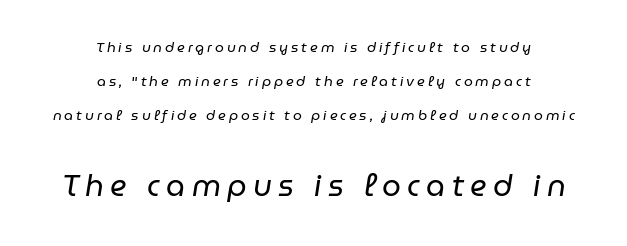
Q: Is the text bold? A: No.
Q: Is the text italic (slanted)? A: Yes, it leans right by about 9 degrees.
Q: Is the text underlined? A: No.
Q: How is the paragraph aligned? A: Centered.
Q: Is the spacing between letters normal or unusually wide? A: Unusually wide.
Q: Is the spacing between lines tight, normal or loose? A: Loose.
Q: Which block of text is set in a larger size, the first (top) or the second (bottom)? A: The second (bottom) one.
Q: Width (condensed, normal, or wide)? A: Normal.
Q: Stroke contrast? A: Low.
Q: x-height? A: Medium.
Q: Monospaced? A: No.
